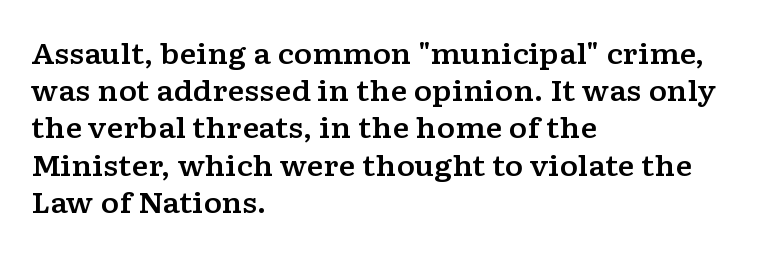
Q: Is the text italic (slanted)? A: No, it is upright.
Q: Is the typeface a serif or a sans-serif typeface? A: Serif.
Q: Is the text underlined? A: No.
Q: How is the paragraph aligned? A: Left-aligned.
Q: Is the spacing between letters normal or unusually wide? A: Normal.
Q: Is the spacing between lines tight, normal or loose? A: Normal.
Q: Width (condensed, normal, or wide)? A: Wide.
Q: Stroke contrast? A: Low.
Q: x-height? A: Medium.
Q: Monospaced? A: No.
